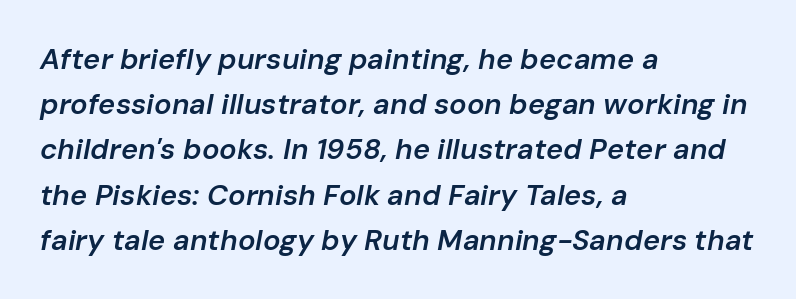
The image shows 29 px semibold type, italic (leaning right); set left-aligned, normal line spacing (1.56x), normal letter spacing, not underlined; low stroke contrast and a medium x-height.
